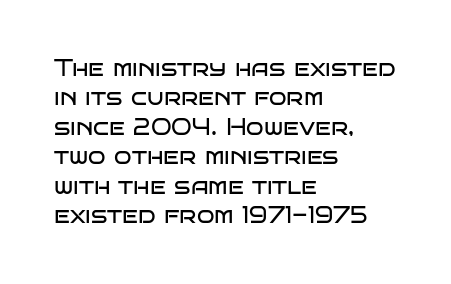
It's the straight-up-and-down kind of type. The face used here is rendered with its standard letterfit. The setting favours the left margin, as ordinary paragraphs usually do. This is not heavy type; no bold has been used. Interline gaps are of average width in this sample.
